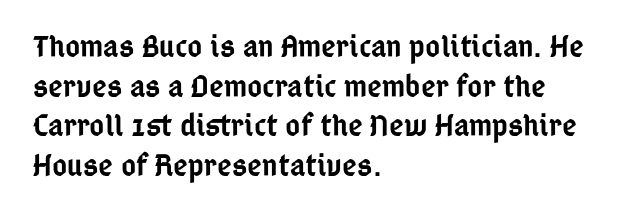
Q: Is the text bold? A: Semi-bold.
Q: Is the text italic (slanted)? A: No, it is upright.
Q: Is the typeface a serif or a sans-serif typeface? A: Sans-serif.
Q: Is the text underlined? A: No.
Q: How is the paragraph aligned? A: Left-aligned.
Q: Is the spacing between letters normal or unusually wide? A: Normal.
Q: Width (condensed, normal, or wide)? A: Condensed.
Q: Stroke contrast? A: Low.
Q: x-height? A: Medium.
Q: Monospaced? A: No.
